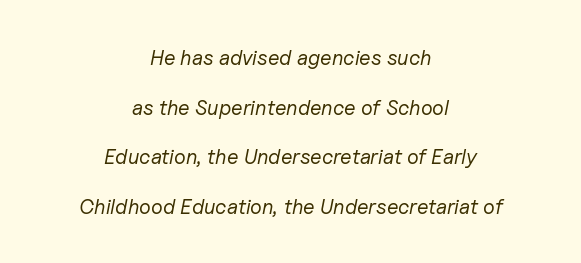
Q: Is the text bold? A: No.
Q: Is the text italic (slanted)? A: Yes, it leans right by about 11 degrees.
Q: Is the text underlined? A: No.
Q: How is the paragraph aligned? A: Centered.
Q: Is the spacing between letters normal or unusually wide? A: Normal.
Q: Is the spacing between lines tight, normal or loose? A: Loose.
